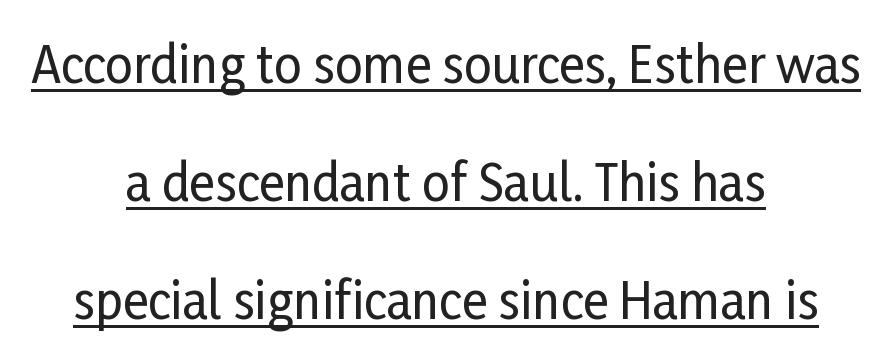
Q: Is the text italic (slanted)? A: No, it is upright.
Q: Is the typeface a serif or a sans-serif typeface? A: Sans-serif.
Q: Is the text underlined? A: Yes.
Q: How is the paragraph aligned? A: Centered.
Q: Is the spacing between letters normal or unusually wide? A: Normal.
Q: Is the spacing between lines tight, normal or loose? A: Loose.
Q: Width (condensed, normal, or wide)? A: Condensed.
Q: Stroke contrast? A: Low.
Q: x-height? A: Medium.
Q: Monospaced? A: No.
